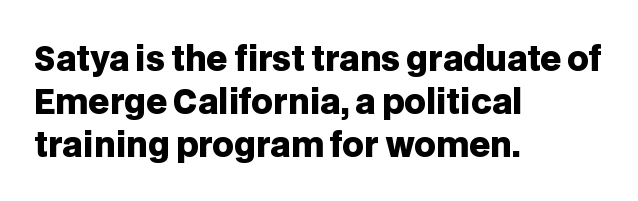
Q: Is the text bold? A: Yes.
Q: Is the text italic (slanted)? A: No, it is upright.
Q: Is the typeface a serif or a sans-serif typeface? A: Sans-serif.
Q: Is the text underlined? A: No.
Q: How is the paragraph aligned? A: Left-aligned.
Q: Is the spacing between letters normal or unusually wide? A: Normal.
Q: Is the spacing between lines tight, normal or loose? A: Normal.
Q: Width (condensed, normal, or wide)? A: Normal.
Q: Stroke contrast? A: Low.
Q: x-height? A: Large.
Q: Monospaced? A: No.
